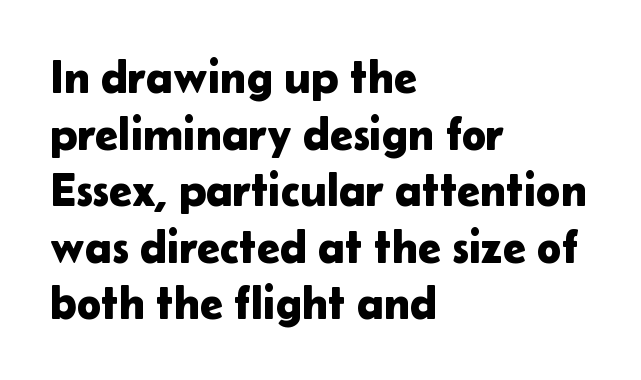
Q: Is the text italic (slanted)? A: No, it is upright.
Q: Is the typeface a serif or a sans-serif typeface? A: Sans-serif.
Q: Is the text underlined? A: No.
Q: How is the paragraph aligned? A: Left-aligned.
Q: Is the spacing between letters normal or unusually wide? A: Normal.
Q: Width (condensed, normal, or wide)? A: Normal.
Q: Stroke contrast? A: Low.
Q: x-height? A: Medium.
Q: Monospaced? A: No.
